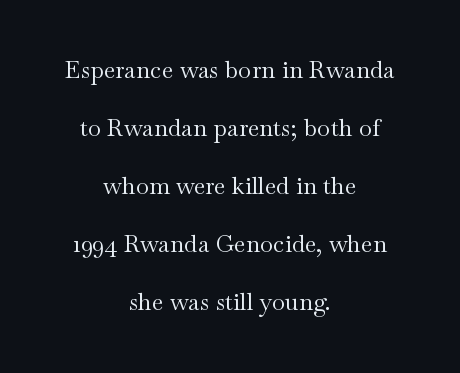
Italic? Not at all — the glyphs are vertical. The vertical gap from one line to the next is large. Line starts and ends both wander, symmetrically. Unmarked baselines from the first word to the last. Each stroke keeps to a modest, everyday thickness or less.
